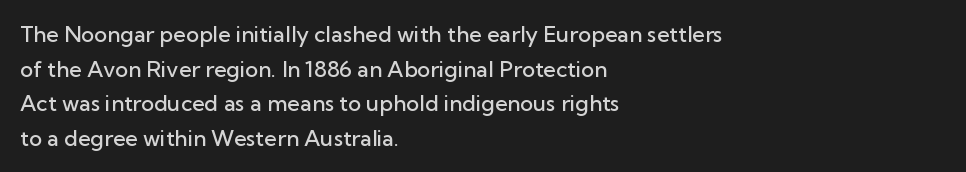
Q: Is the text bold? A: Semi-bold.
Q: Is the text italic (slanted)? A: No, it is upright.
Q: Is the text underlined? A: No.
Q: How is the paragraph aligned? A: Left-aligned.
Q: Is the spacing between letters normal or unusually wide? A: Normal.
Q: Is the spacing between lines tight, normal or loose? A: Normal.
